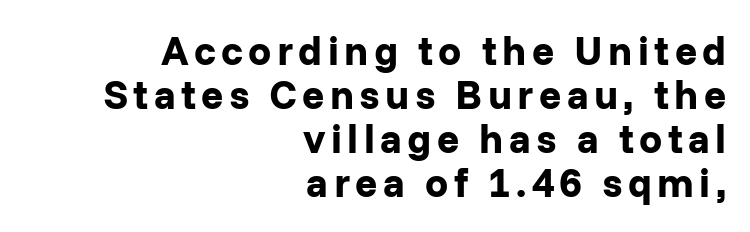
Q: Is the text bold? A: Yes.
Q: Is the text italic (slanted)? A: No, it is upright.
Q: Is the typeface a serif or a sans-serif typeface? A: Sans-serif.
Q: Is the text underlined? A: No.
Q: How is the paragraph aligned? A: Right-aligned.
Q: Is the spacing between lines tight, normal or loose? A: Tight.
Q: Width (condensed, normal, or wide)? A: Normal.
Q: Stroke contrast? A: Low.
Q: x-height? A: Medium.
Q: Monospaced? A: No.
